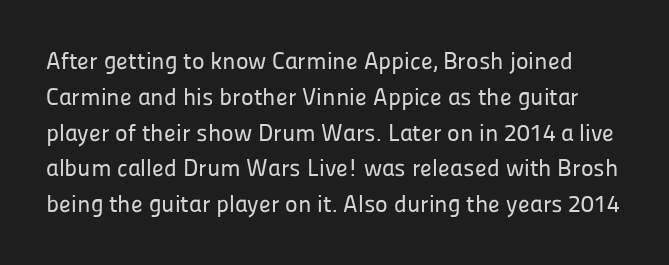
The image shows 24 px text type, upright; set normal line spacing (1.49x), normal letter spacing, not underlined.
